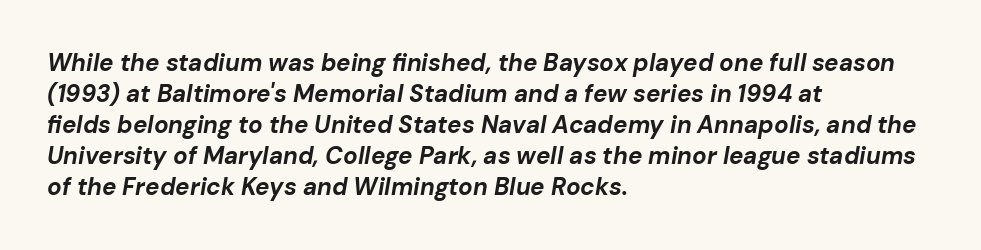
The image shows 24 px bold type, italic (leaning right); set left-aligned, normal line spacing (1.29x), normal letter spacing, not underlined.
